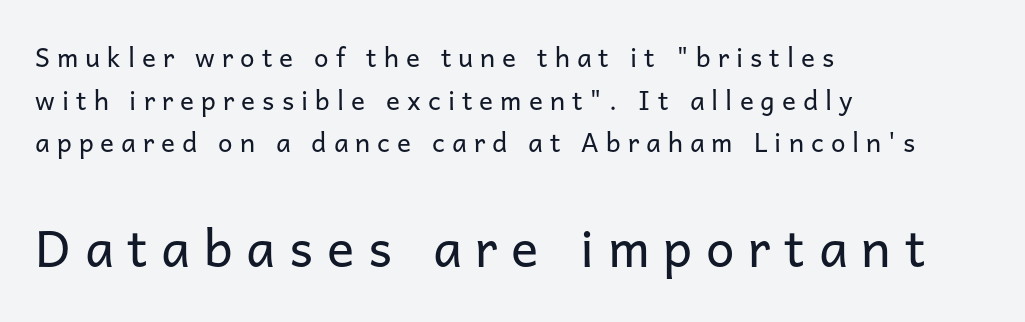
Typographically, this falls in the sans-serif category. Stroke mass is kept to a normal reading level or below. Students, observe: this is what conventionally led text looks like. Each line starts at the same left margin while the right side varies.
